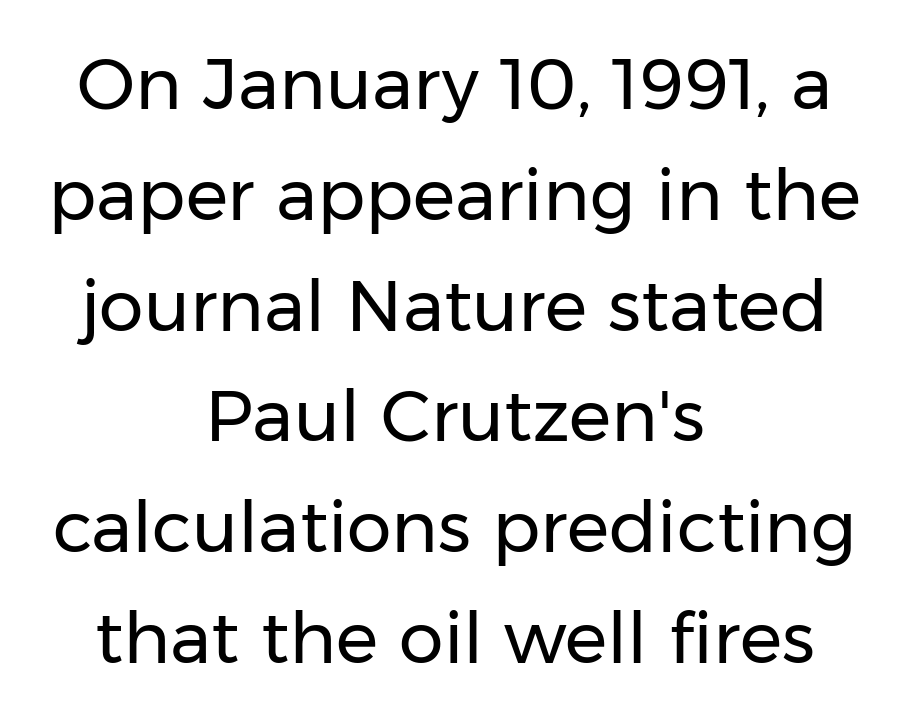
This rendering uses center alignment, leaving both contours irregular but symmetric. The space beneath each line is pristine and unruled. Every character sits straight up, as roman type does. Letterform terminals end flat and unadorned throughout the passage. The type is set solid horizontally, with unmodified tracking. Note the varied advance widths — an 'i' is clearly narrower than an 'm'.
